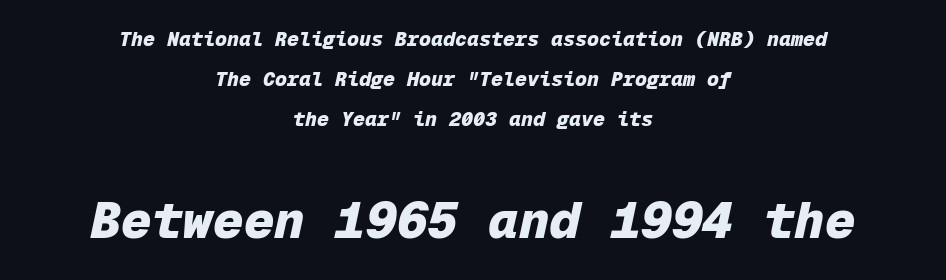
The string is rendered with underlining switched off. This block would shrink considerably if given ordinary leading; it's expanded now. Fixed-width glyphs throughout — classic coding-font behaviour. A centered setting, common on invitations and titles, is used for this passage. The letterforms sit shoulder to shoulder at normal distance.
